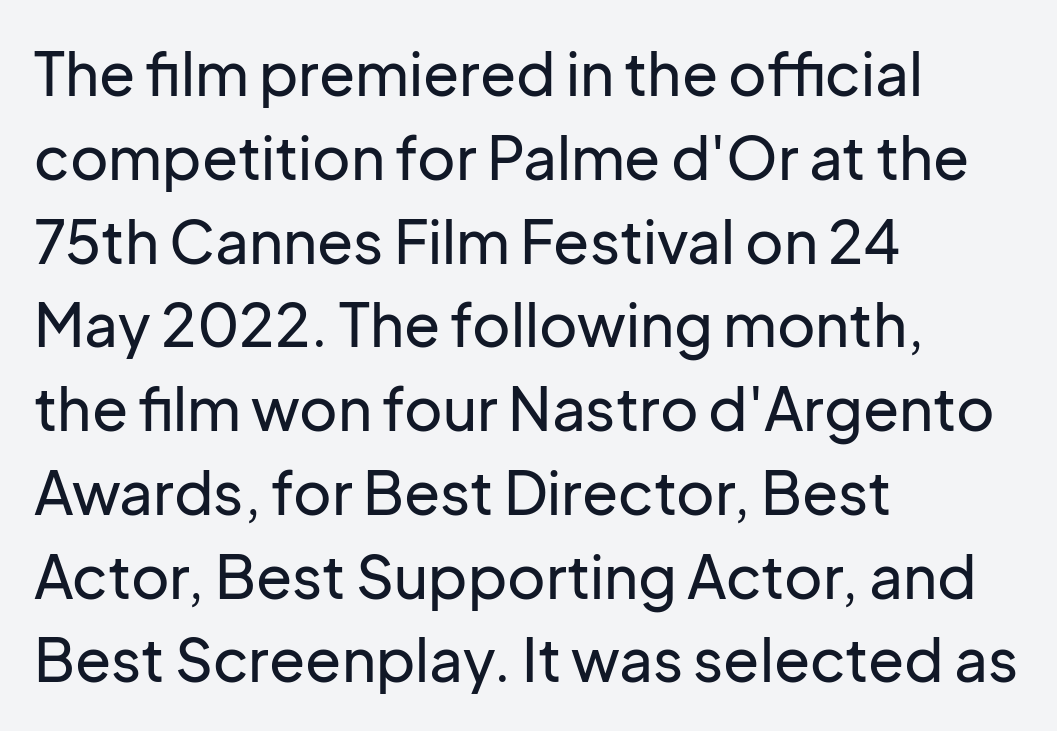
{"serif": "no", "italic": "no", "width": "normal", "stroke_contrast": "low", "x_height": "medium", "monospaced": "no", "underline": "no", "align": "left", "line_spacing": "normal", "line_spacing_ratio": 1.42, "letter_spacing": "normal", "letter_spacing_em": 0.0, "glyph_px": 59}
